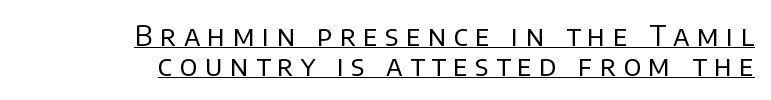
{"serif": "no", "italic": "no", "bold": "no", "weight": "regular", "width": "normal", "stroke_contrast": "low", "x_height": "large", "monospaced": "no", "underline": "yes", "align": "right", "line_spacing": "tight", "line_spacing_ratio": 1.06, "letter_spacing": "wide", "letter_spacing_em": 0.26, "glyph_px": 28}
